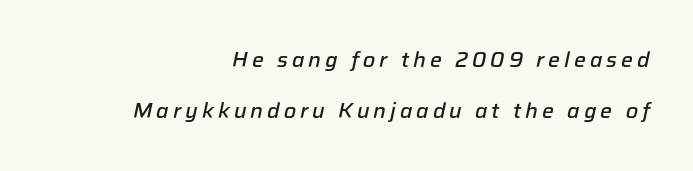
The image shows 21 px text type, italic (leaning right); set right-aligned, loose line spacing (2.41x), not underlined.
